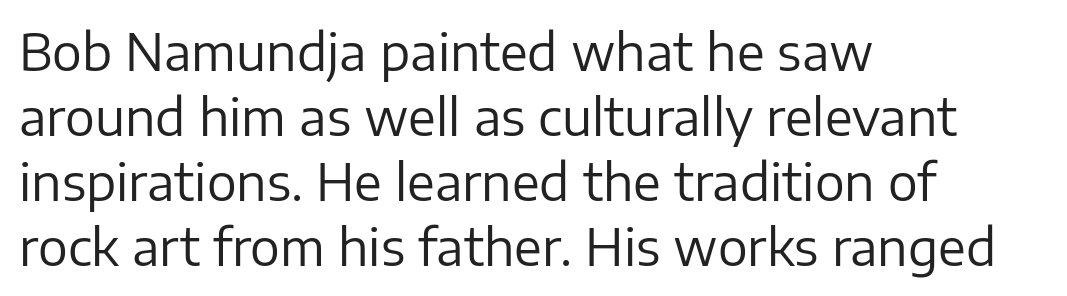
The font family rendered here belongs to the sans-serif group. Bold? No — there's no thickening of the strokes. Here the designer chose a conventional face with non-uniform glyph widths. The gap between lines stays unmarked. Normally led — the rows are evenly, conventionally spaced. Between one letter and the next there's only the usual sliver of space.
